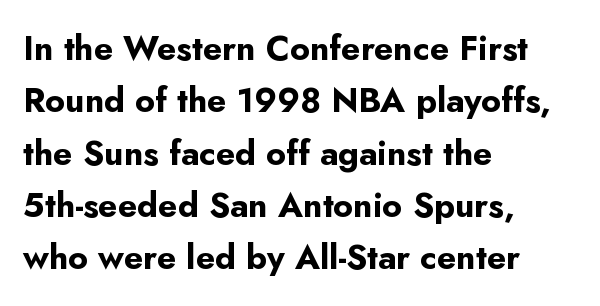
Q: Is the text bold? A: Yes.
Q: Is the text italic (slanted)? A: No, it is upright.
Q: Is the typeface a serif or a sans-serif typeface? A: Sans-serif.
Q: Is the text underlined? A: No.
Q: How is the paragraph aligned? A: Left-aligned.
Q: Is the spacing between letters normal or unusually wide? A: Normal.
Q: Is the spacing between lines tight, normal or loose? A: Normal.
Q: Width (condensed, normal, or wide)? A: Normal.
Q: Stroke contrast? A: Low.
Q: x-height? A: Small.
Q: Monospaced? A: No.
